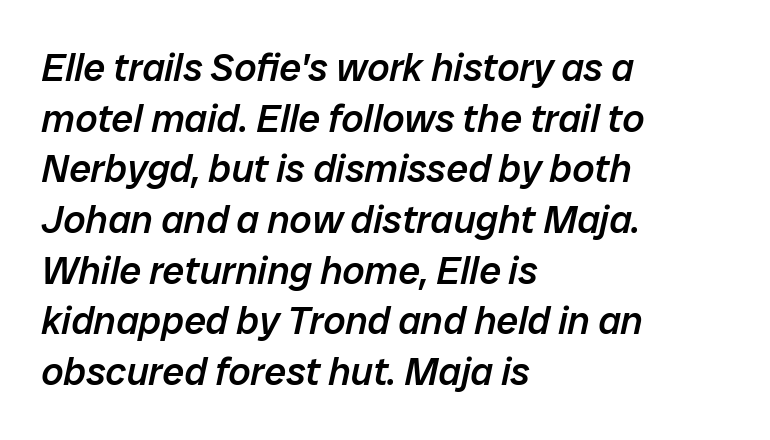
The rendering uses natural spacing where letterforms have individual widths. Which margin do the lines hug? The left one — the right edge is uneven. Glyph-to-glyph distance matches everyday printed text. Leading matches the norm, producing a regular column. The area under the type is left untouched.
